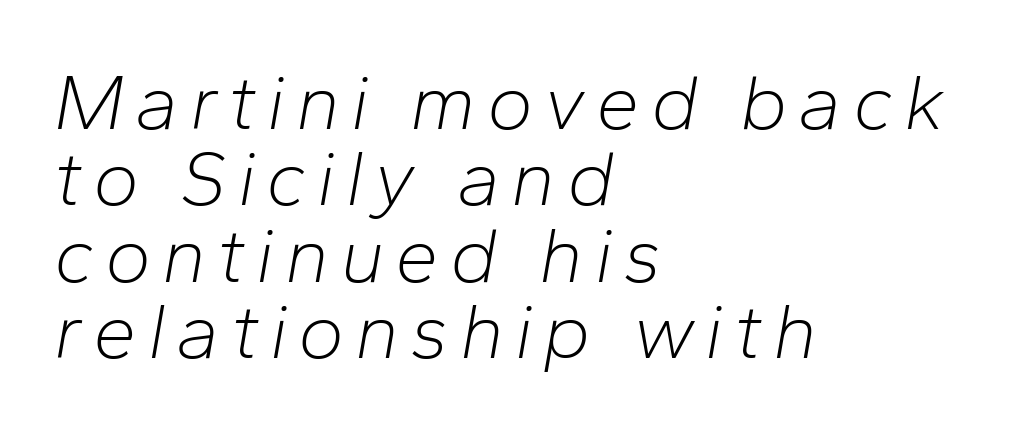
The image shows 78 px light type, italic (leaning right); set left-aligned, tight line spacing (0.98x), not underlined; low stroke contrast and a medium x-height.
